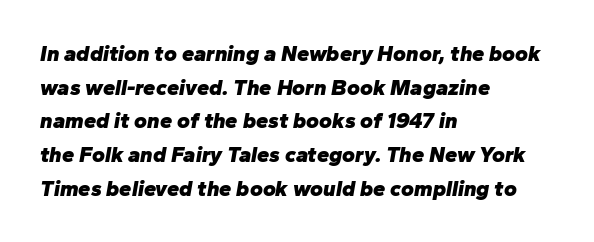
Honestly, there is no underline to notice here at all. This sample is left-justified, so line endings fall wherever the words run out. A normal amount of white space separates one row of letters from the next. Students, note that the glyphs here touch the page at normal intervals. Caption: bold face, heavy strokes. The face used here has a pronounced slope to its letters.
